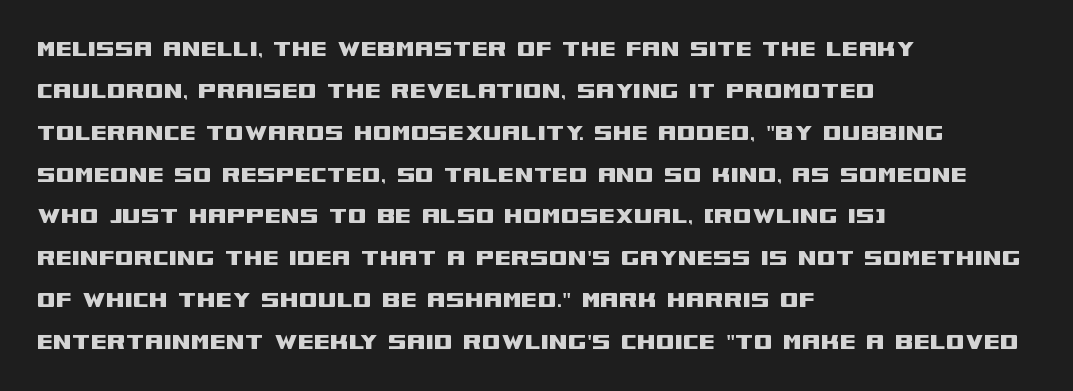
Decoration check: the copy has no underline. You can tell it's not italic because the verticals are truly vertical. Is the letter spacing exaggerated? No — it looks like the ordinary default. A classic flush-left, rag-right setting is used for this passage. Baseline-to-baseline distance is the conventional proportion of letter height.
